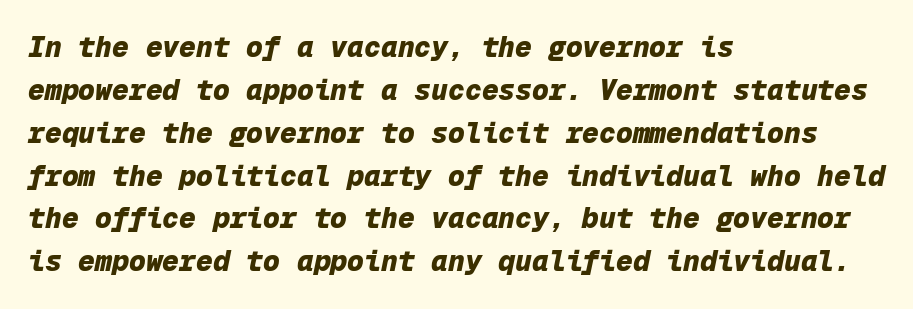
Q: Is the text bold? A: Yes.
Q: Is the text italic (slanted)? A: Yes, it leans right by about 12 degrees.
Q: Is the text underlined? A: No.
Q: How is the paragraph aligned? A: Left-aligned.
Q: Is the spacing between letters normal or unusually wide? A: Normal.
Q: Is the spacing between lines tight, normal or loose? A: Normal.
Q: Width (condensed, normal, or wide)? A: Normal.
Q: Stroke contrast? A: Low.
Q: x-height? A: Medium.
Q: Monospaced? A: Yes.
